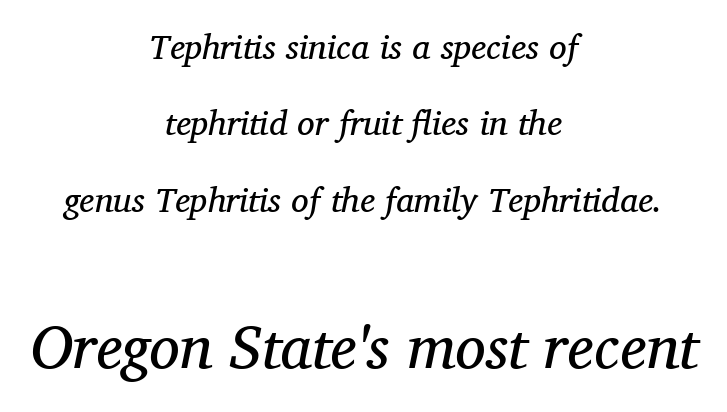
Leading is clearly above the norm, producing a sparse column. Serifs: yes, visible at the terminals of the letterforms. The strokes are not fattened; the text isn't bold. Bigger letters appear in the bottom chunk; the top chunk is reduced. Tall strokes in this sample are angled rather than plumb. Each row of text sits above clean, open space.
